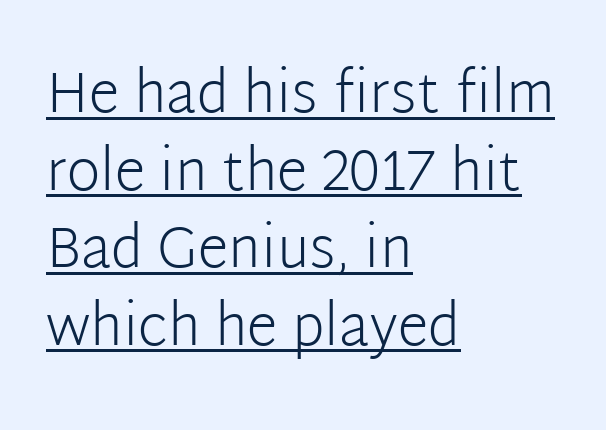
The image shows 57 px light sans-serif type, upright; set left-aligned, normal line spacing (1.36x), normal letter spacing, underlined; low stroke contrast and a medium x-height.
